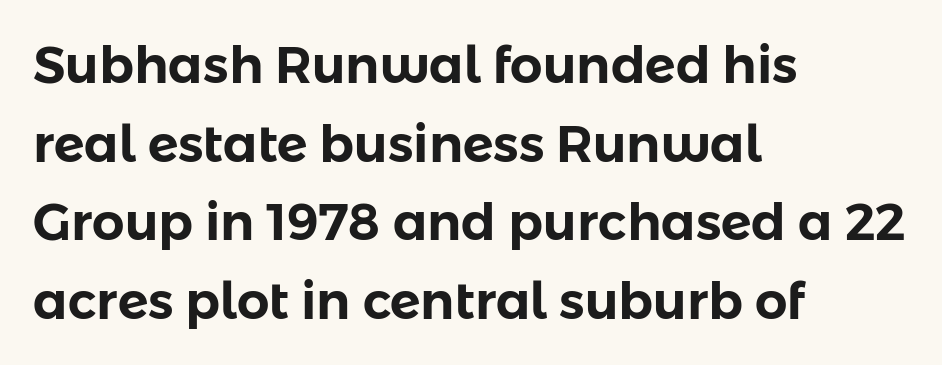
Q: Is the text italic (slanted)? A: No, it is upright.
Q: Is the typeface a serif or a sans-serif typeface? A: Sans-serif.
Q: Is the text underlined? A: No.
Q: How is the paragraph aligned? A: Left-aligned.
Q: Is the spacing between letters normal or unusually wide? A: Normal.
Q: Is the spacing between lines tight, normal or loose? A: Normal.
Q: Width (condensed, normal, or wide)? A: Normal.
Q: Stroke contrast? A: Low.
Q: x-height? A: Medium.
Q: Monospaced? A: No.
